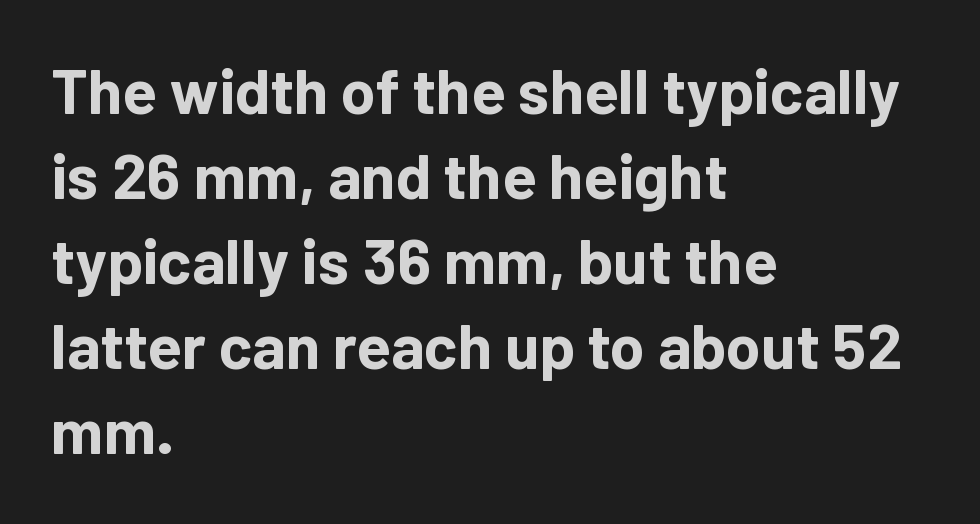
The image shows 63 px bold sans-serif type, upright; set left-aligned, normal line spacing (1.35x), normal letter spacing, not underlined; low stroke contrast and a medium x-height.
